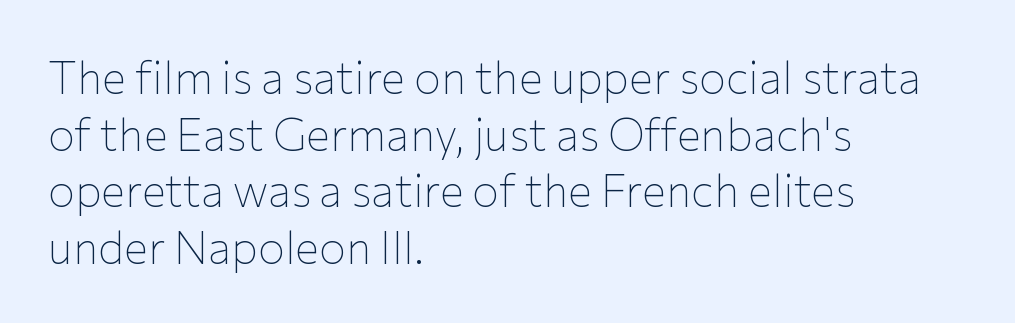
{"serif": "no", "italic": "no", "bold": "no", "weight": "thin", "width": "normal", "stroke_contrast": "low", "x_height": "medium", "monospaced": "no", "underline": "no", "align": "left", "line_spacing": "normal", "line_spacing_ratio": 1.26, "letter_spacing": "normal", "letter_spacing_em": 0.0, "glyph_px": 45}
